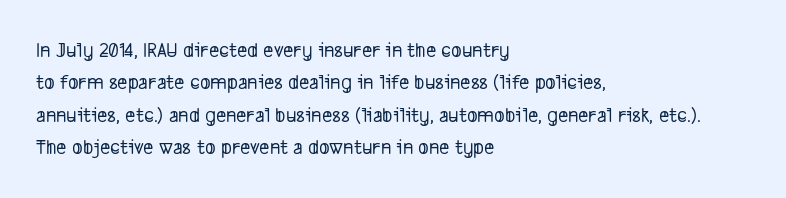
{"underline": "no", "align": "left", "line_spacing": "normal", "line_spacing_ratio": 1.47, "letter_spacing": "normal", "letter_spacing_em": 0.0, "glyph_px": 22}
